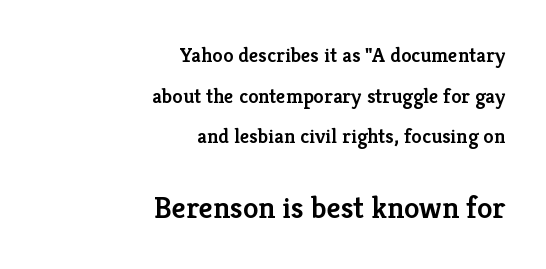
The image shows 31 px semibold serif type, upright; set right-aligned, loose line spacing (1.93x), normal letter spacing, not underlined; the second (bottom) block is 1.48x larger; low stroke contrast and a medium x-height.
